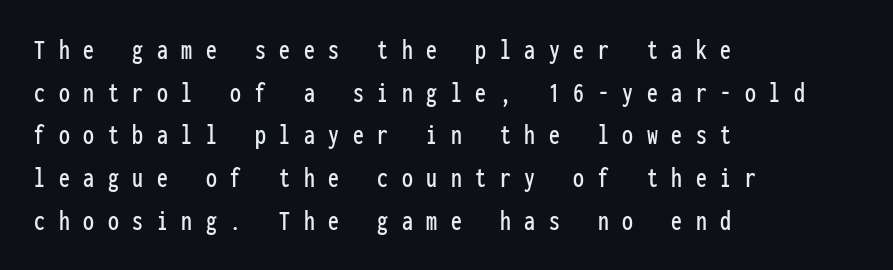
Q: Is the text italic (slanted)? A: No, it is upright.
Q: Is the typeface a serif or a sans-serif typeface? A: Sans-serif.
Q: Is the text underlined? A: No.
Q: How is the paragraph aligned? A: Left-aligned.
Q: Is the spacing between letters normal or unusually wide? A: Unusually wide.
Q: Is the spacing between lines tight, normal or loose? A: Normal.
Q: Width (condensed, normal, or wide)? A: Condensed.
Q: Stroke contrast? A: Low.
Q: x-height? A: Medium.
Q: Monospaced? A: Yes.
